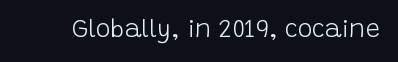
{"italic": "no", "bold": "no", "underline": "no", "letter_spacing": "normal", "letter_spacing_em": 0.0, "glyph_px": 25}
